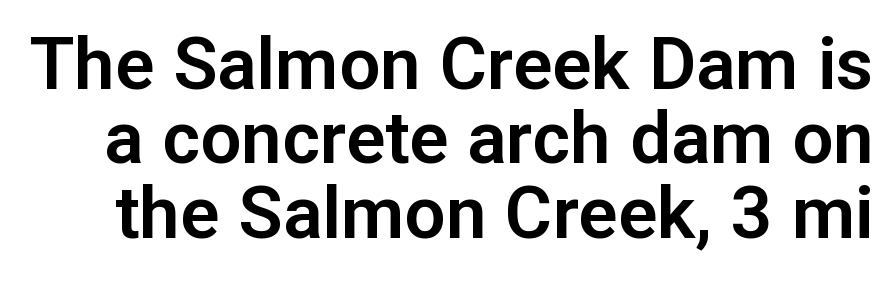
The image shows 73 px sans-serif type, upright; set tight line spacing (1.02x), normal letter spacing, not underlined; low stroke contrast and a medium x-height.
